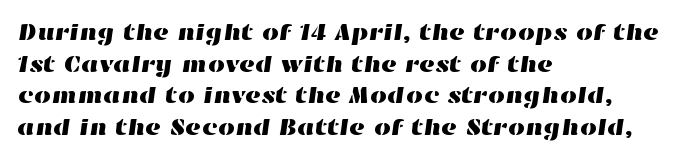
{"underline": "no", "align": "left", "line_spacing": "normal", "line_spacing_ratio": 1.32, "letter_spacing": "normal", "letter_spacing_em": 0.0, "glyph_px": 24}
